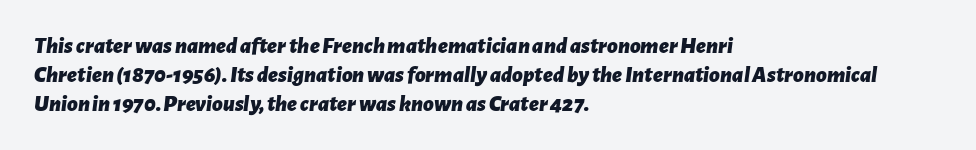
The image shows 23 px bold type, italic (leaning right); set left-aligned, normal line spacing (1.26x), normal letter spacing, not underlined.
